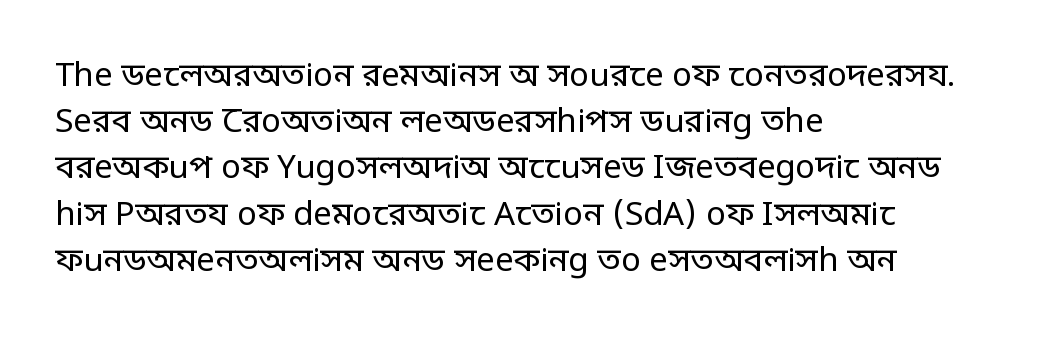
{"serif": "no", "italic": "no", "bold": "no", "weight": "regular", "width": "condensed", "stroke_contrast": "low", "monospaced": "no", "underline": "no", "align": "left", "line_spacing": "normal", "line_spacing_ratio": 1.4, "letter_spacing": "normal", "letter_spacing_em": 0.0, "glyph_px": 33}
